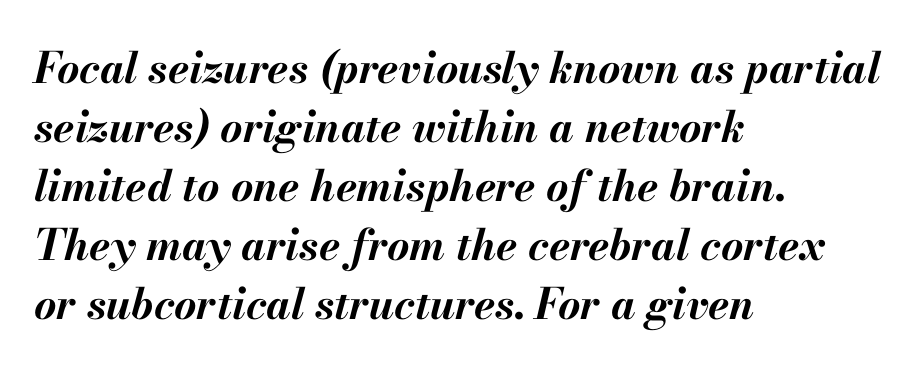
{"italic": "yes", "lean": "right", "slant_degrees": 13, "bold": "yes", "weight": "bold", "width": "normal", "stroke_contrast": "medium", "x_height": "small", "monospaced": "no", "underline": "no", "align": "left", "line_spacing": "normal", "line_spacing_ratio": 1.37, "letter_spacing": "normal", "letter_spacing_em": 0.0, "glyph_px": 43}
